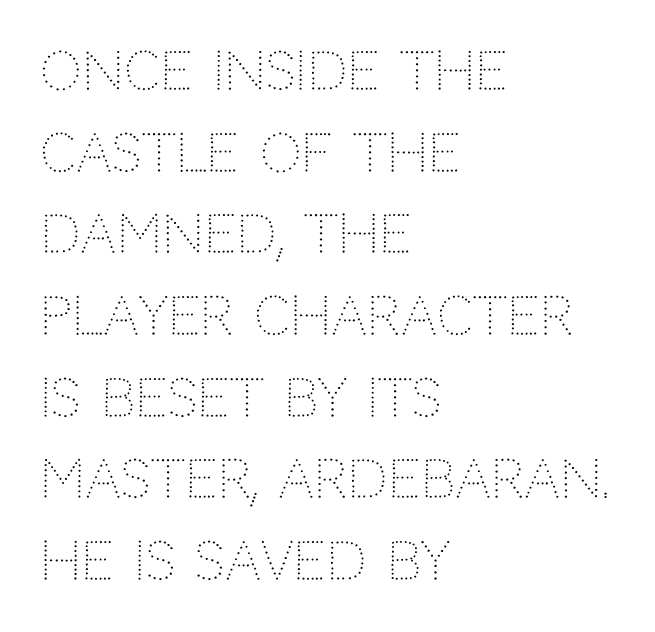
Unlike italic type, these characters show no tilt at all. Vertical stems look standard width or narrower in stroke. Is this a fixed-width face? No — the glyphs have proportional, varying widths. Vertical spacing — default.
